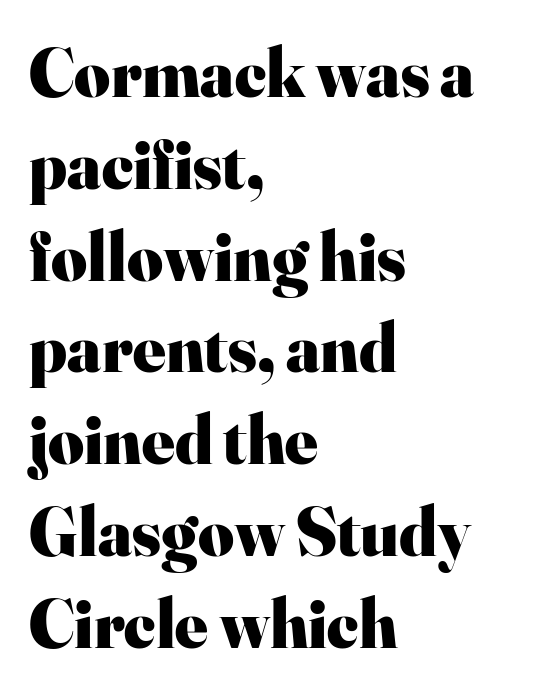
Q: Is the text bold? A: Yes.
Q: Is the text italic (slanted)? A: No, it is upright.
Q: Is the typeface a serif or a sans-serif typeface? A: Serif.
Q: Is the text underlined? A: No.
Q: How is the paragraph aligned? A: Left-aligned.
Q: Is the spacing between letters normal or unusually wide? A: Normal.
Q: Is the spacing between lines tight, normal or loose? A: Normal.
Q: Width (condensed, normal, or wide)? A: Normal.
Q: Stroke contrast? A: High.
Q: x-height? A: Small.
Q: Monospaced? A: No.
